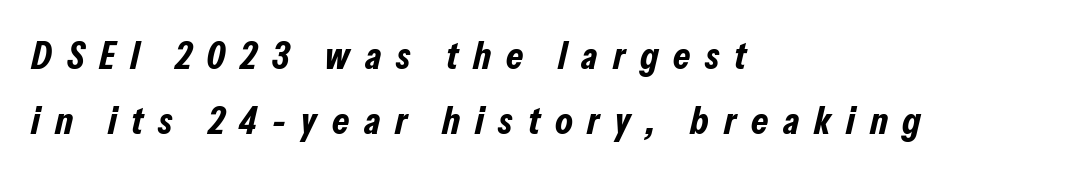
Q: Is the text bold? A: Yes.
Q: Is the text italic (slanted)? A: Yes, it leans right by about 13 degrees.
Q: Is the text underlined? A: No.
Q: How is the paragraph aligned? A: Left-aligned.
Q: Is the spacing between letters normal or unusually wide? A: Unusually wide.
Q: Is the spacing between lines tight, normal or loose? A: Normal.
Q: Width (condensed, normal, or wide)? A: Condensed.
Q: Stroke contrast? A: Low.
Q: x-height? A: Medium.
Q: Monospaced? A: No.
